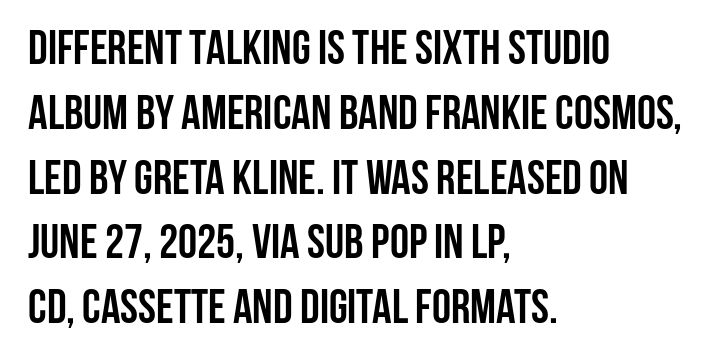
The image shows 48 px semibold, condensed sans-serif type, upright; set left-aligned, normal line spacing (1.35x), normal letter spacing, not underlined; low stroke contrast and a large x-height.
